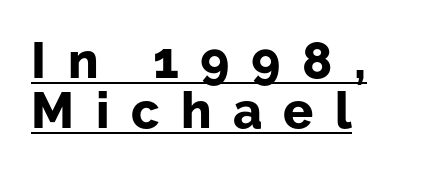
Each letter's strokes conclude bluntly, with no projecting serifs. A typesetter would call this proportional, since set widths differ per character. Style check: upright. How are the letters spaced? Widely, with obvious added tracking. Emphasis by weight is at full strength: bold.
